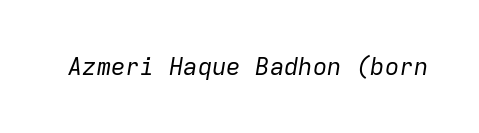
Q: Is the text bold? A: No.
Q: Is the text italic (slanted)? A: Yes, it leans right by about 9 degrees.
Q: Is the text underlined? A: No.
Q: Is the spacing between letters normal or unusually wide? A: Normal.
